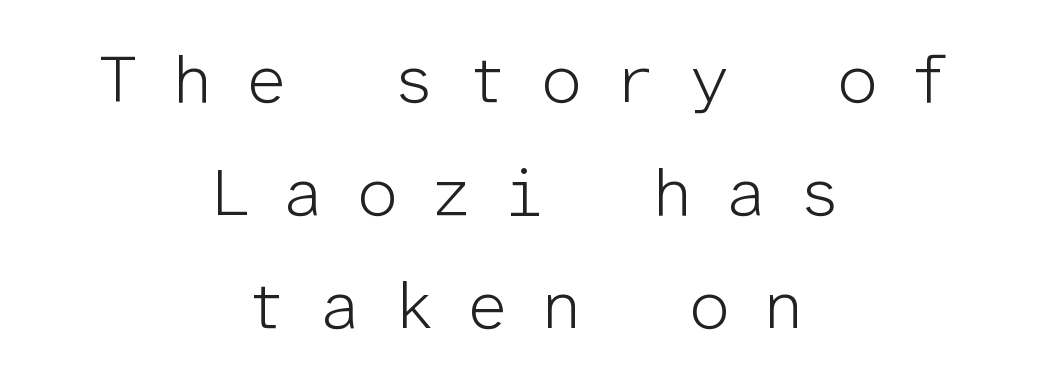
The image shows 67 px light sans-serif type, upright, monospaced; set centered, normal line spacing (1.69x), unusually wide letter spacing (+0.47 em), not underlined; low stroke contrast and a medium x-height.
